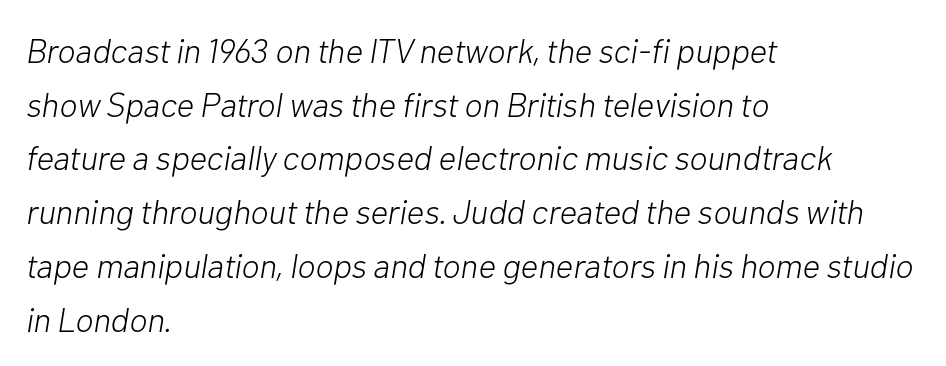
The image shows 34 px light type, italic (leaning right); set left-aligned, normal line spacing (1.58x), normal letter spacing, not underlined; low stroke contrast and a medium x-height.
